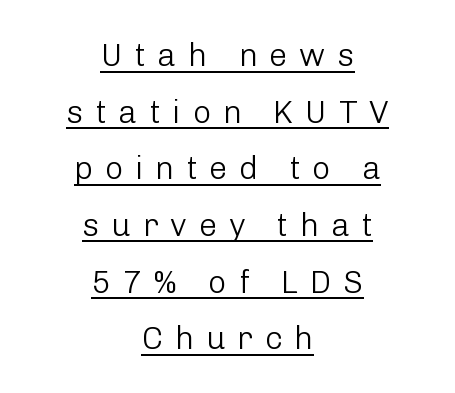
The image shows 32 px light sans-serif type, upright; set centered, line spacing 1.77x, unusually wide letter spacing (+0.37 em), underlined; low stroke contrast and a medium x-height.
